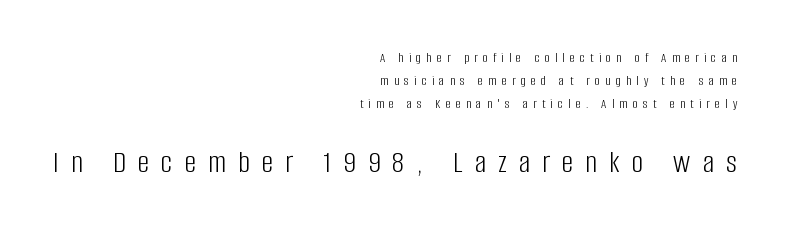
The font family rendered here belongs to the sans-serif group. Typeset ragged left — the right edge is the straight one. Between one letter and the next there's a generous, obvious gap. Spacing verdict: proportional, widths tailored to each character. Just letters on the line, the space beneath them empty. A typesetter would call this leading conventional body-copy spacing.
